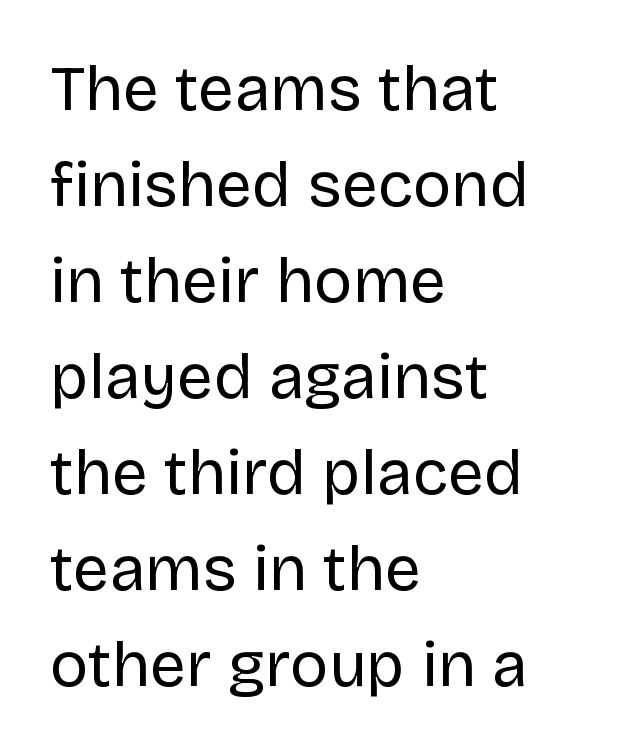
The image shows 64 px regular-weight sans-serif type, upright; set left-aligned, normal line spacing (1.5x), normal letter spacing, not underlined; low stroke contrast and a large x-height.
